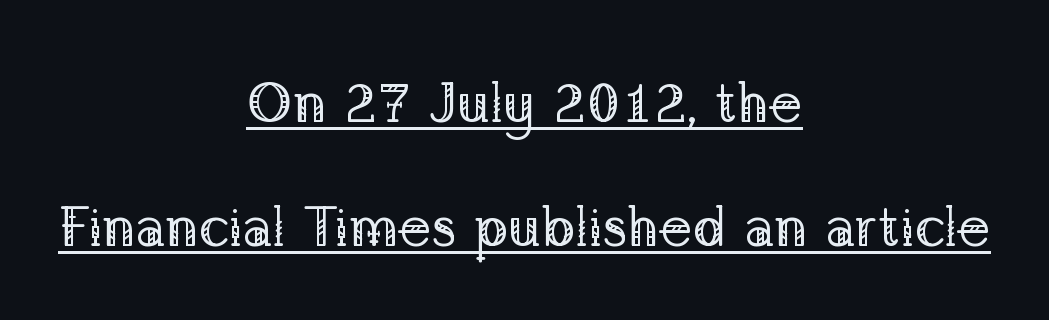
Tracking here is standard; glyphs follow each other at the usual distance. The letters look calm and open, with moderate or lighter stems. Vertical spacing — loose. The lettering is marked with a stroke running underneath it. Italic? Not at all — the glyphs are vertical. The passage is arranged like a title page — every line centered.
